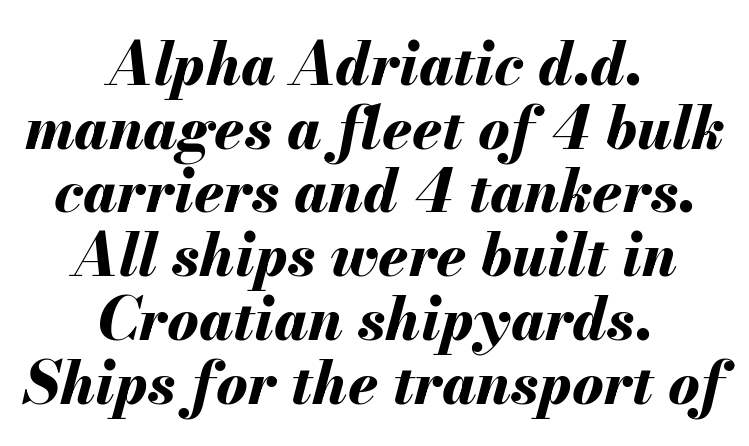
Horizontal bands of white between lines are thin slivers. Character widths vary here, with narrow letters taking less room than wide ones. The glyphs look as if they've been sheared to an angle. The gaps between neighbouring characters are ordinary and unremarkable. The space directly below the letters is spotless.
